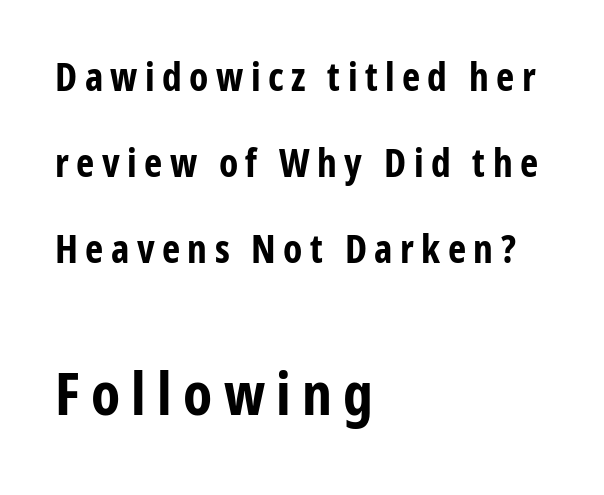
{"serif": "no", "italic": "no", "bold": "yes", "weight": "bold", "width": "condensed", "stroke_contrast": "low", "x_height": "medium", "monospaced": "no", "underline": "no", "align": "left", "line_spacing": "loose", "line_spacing_ratio": 2.2, "larger_block": "second", "size_ratio": 1.51, "glyph_px": 59}
